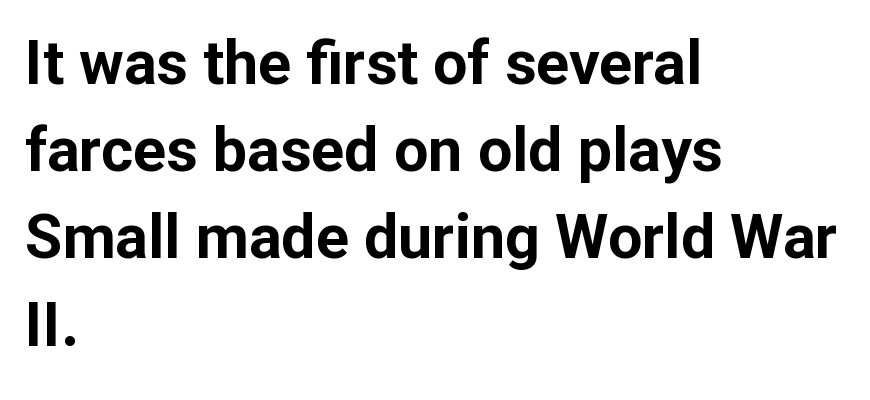
{"serif": "no", "italic": "no", "bold": "yes", "weight": "bold", "width": "normal", "stroke_contrast": "low", "x_height": "medium", "monospaced": "no", "underline": "no", "align": "left", "line_spacing": "normal", "line_spacing_ratio": 1.43, "letter_spacing": "normal", "letter_spacing_em": 0.0, "glyph_px": 61}
